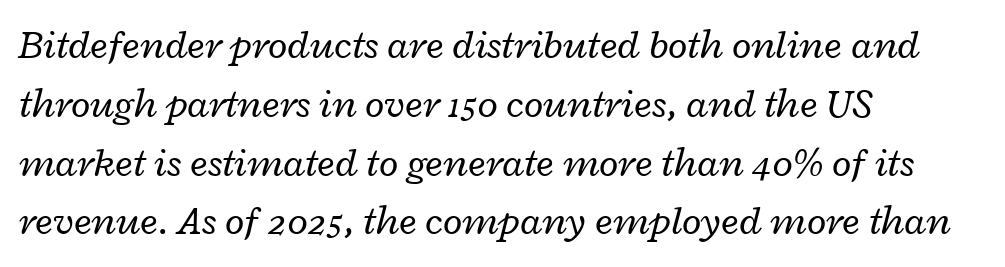
The image shows 40 px regular-weight, wide type, italic (leaning right); set left-aligned, normal line spacing (1.47x), normal letter spacing, not underlined; low stroke contrast and a medium x-height.
